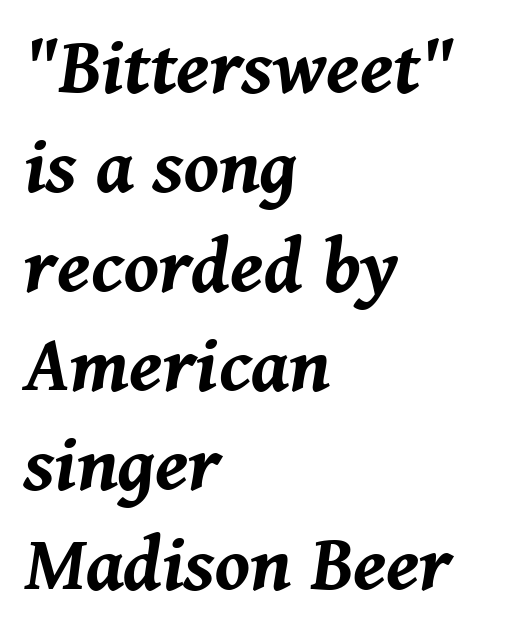
The image shows 77 px bold type, italic (leaning right); set left-aligned, normal line spacing (1.29x), normal letter spacing, not underlined; medium stroke contrast and a medium x-height.
